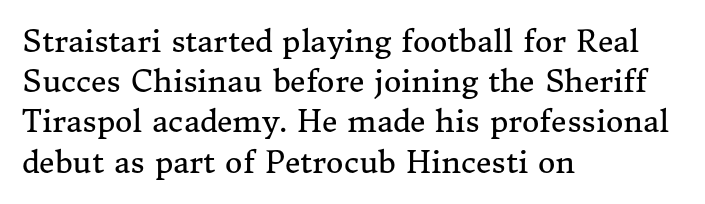
The image shows 30 px regular-weight serif type, upright; set left-aligned, normal line spacing (1.34x), normal letter spacing, not underlined; medium stroke contrast and a medium x-height.
